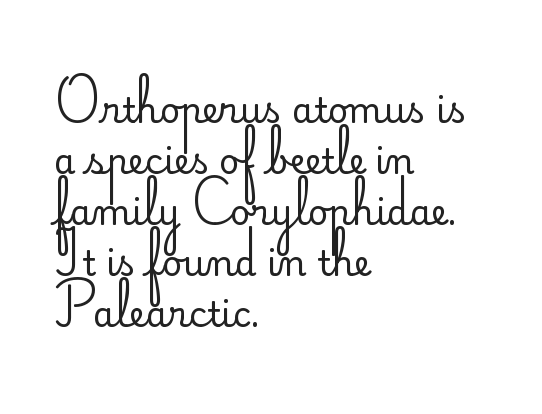
You can tell it's not italic because the verticals are truly vertical. A quiet, ordinary-to-light weight characterises the typeface. This is sans-serif lettering, the kind often seen on screens and signage. Think of a printed novel: that variable character pitch is what you see here.
